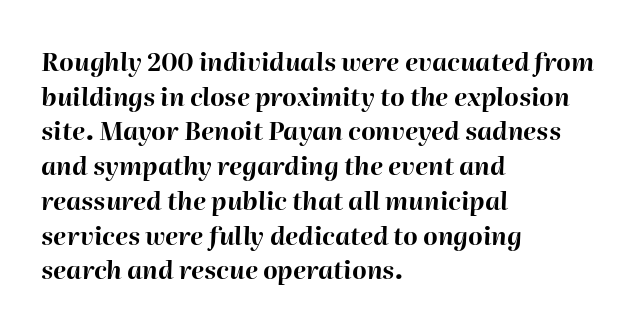
The image shows 25 px bold type, italic (leaning right); set left-aligned, normal line spacing (1.39x), normal letter spacing, not underlined.
